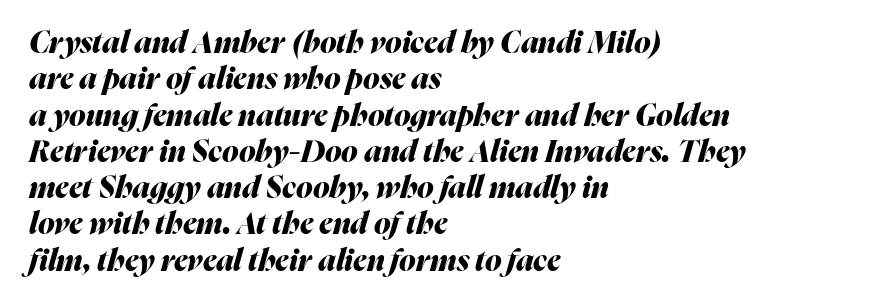
A classic flush-left, rag-right setting is used for this passage. The space directly below the letters is spotless. Every letter is thick-stroked: bold, no question. It's the slanting kind of type. Here the designer chose a conventional face with non-uniform glyph widths. Is the letter spacing exaggerated? No — it looks like the ordinary default.
